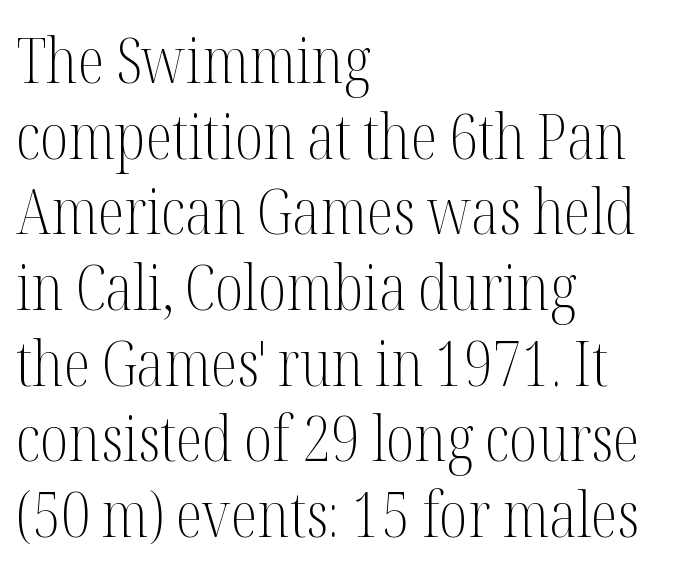
Q: Is the text bold? A: No.
Q: Is the text italic (slanted)? A: No, it is upright.
Q: Is the typeface a serif or a sans-serif typeface? A: Serif.
Q: Is the text underlined? A: No.
Q: How is the paragraph aligned? A: Left-aligned.
Q: Is the spacing between letters normal or unusually wide? A: Normal.
Q: Width (condensed, normal, or wide)? A: Condensed.
Q: Stroke contrast? A: Medium.
Q: x-height? A: Medium.
Q: Monospaced? A: No.
